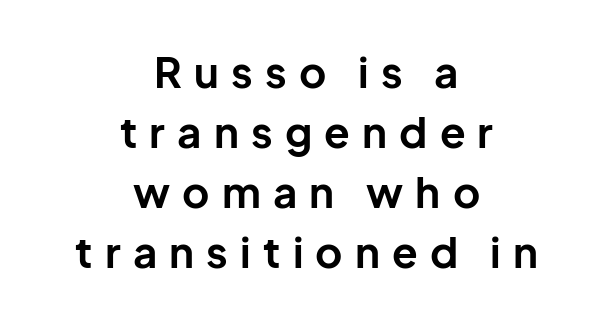
The rendering uses natural spacing where letterforms have individual widths. Characters remain perfectly vertical along every line. Descenders hang freely into open space. Summary of vertical rhythm: regular, with standard interline spacing. Summary of weight: heavy, a full bold. There is plenty of visible air inserted between adjacent glyphs.
